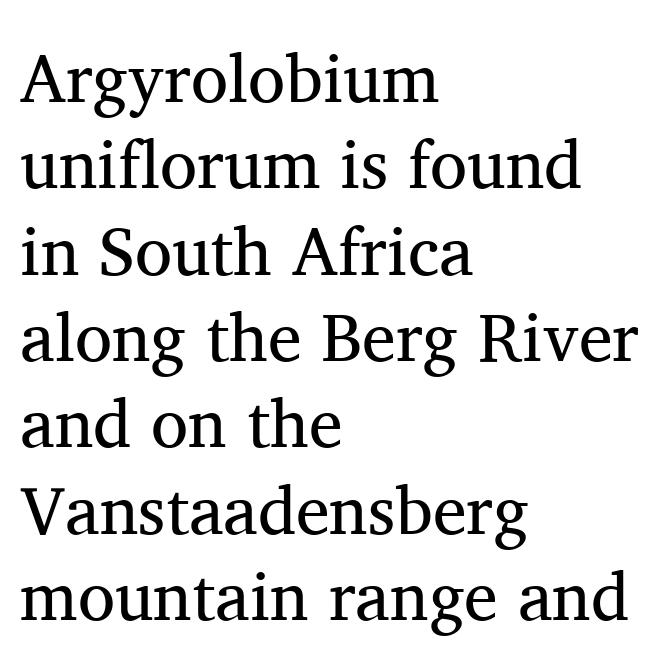
Q: Is the text bold? A: No.
Q: Is the text italic (slanted)? A: No, it is upright.
Q: Is the typeface a serif or a sans-serif typeface? A: Serif.
Q: Is the text underlined? A: No.
Q: How is the paragraph aligned? A: Left-aligned.
Q: Is the spacing between letters normal or unusually wide? A: Normal.
Q: Is the spacing between lines tight, normal or loose? A: Normal.
Q: Width (condensed, normal, or wide)? A: Normal.
Q: Stroke contrast? A: Medium.
Q: x-height? A: Medium.
Q: Monospaced? A: No.
